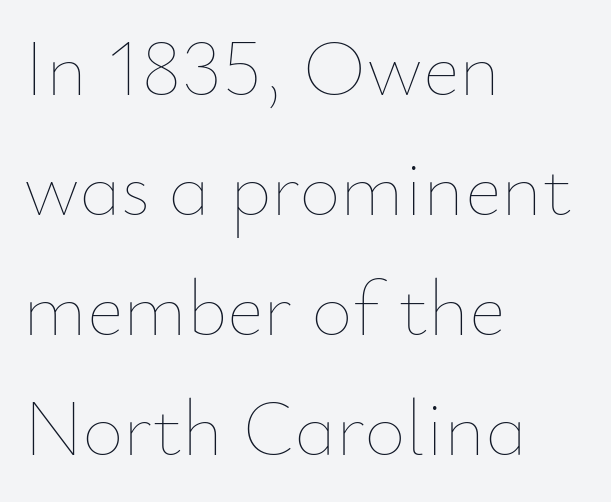
The paragraph has a hard left edge and a soft right edge. Horizontal bands of white between lines are of average thickness. You could not count columns in this text — the font is proportionally spaced. Just letters on the line, the space beneath them empty. Spacing between characters is what you'd get straight out of the box. Nothing heavy about these letters — not bold at all.
